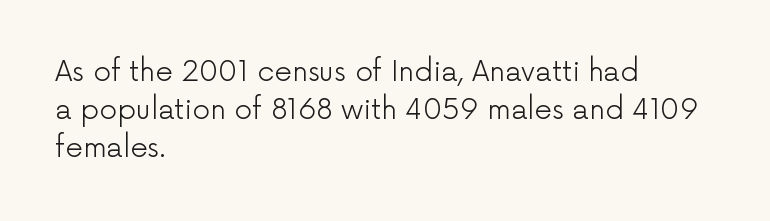
The passage shown is not bold in any degree. This sample is left-justified, so line endings fall wherever the words run out. Anything drawn beneath the words? Only blank space. The passage shown is typed in a proportional face where columns would drift. The tracking reads as untouched default to a designer's eye. Do the letters lean? They stand straight.
